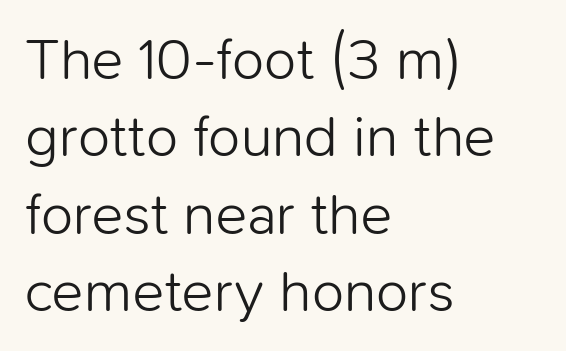
Q: Is the text bold? A: No.
Q: Is the text italic (slanted)? A: No, it is upright.
Q: Is the typeface a serif or a sans-serif typeface? A: Sans-serif.
Q: Is the text underlined? A: No.
Q: How is the paragraph aligned? A: Left-aligned.
Q: Is the spacing between letters normal or unusually wide? A: Normal.
Q: Is the spacing between lines tight, normal or loose? A: Normal.
Q: Width (condensed, normal, or wide)? A: Normal.
Q: Stroke contrast? A: Low.
Q: x-height? A: Medium.
Q: Monospaced? A: No.
